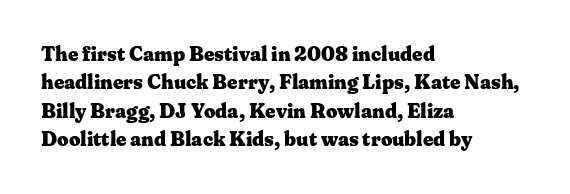
{"italic": "no", "bold": "yes", "underline": "no", "align": "left", "line_spacing": "normal", "line_spacing_ratio": 1.42, "letter_spacing": "normal", "letter_spacing_em": 0.0, "glyph_px": 20}
